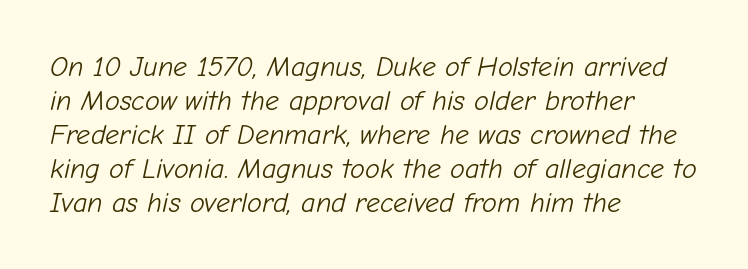
The image shows 28 px light type, italic (leaning right); set left-aligned, line spacing 1.21x, normal letter spacing, not underlined; low stroke contrast and a medium x-height.
